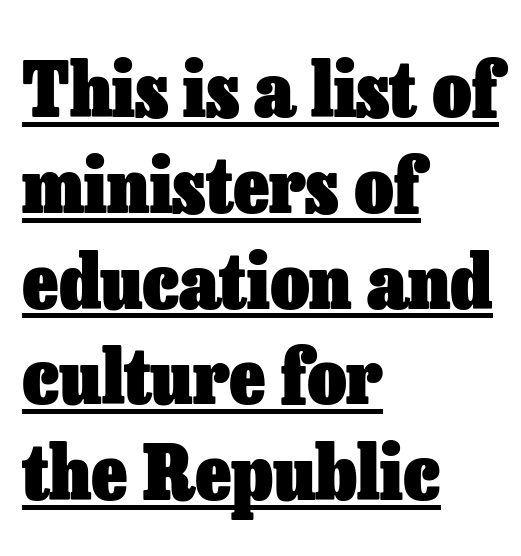
{"italic": "no", "bold": "yes", "weight": "heavy", "width": "normal", "stroke_contrast": "low", "x_height": "medium", "monospaced": "no", "underline": "yes", "align": "left", "line_spacing": "normal", "line_spacing_ratio": 1.26, "letter_spacing": "normal", "letter_spacing_em": 0.0, "glyph_px": 76}
